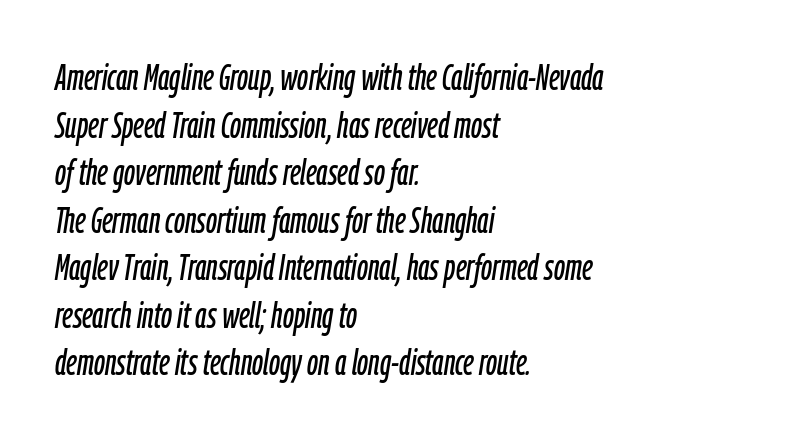
{"italic": "yes", "lean": "right", "slant_degrees": 9, "width": "condensed", "stroke_contrast": "low", "x_height": "medium", "monospaced": "no", "underline": "no", "align": "left", "line_spacing": "normal", "line_spacing_ratio": 1.32, "letter_spacing": "normal", "letter_spacing_em": 0.0, "glyph_px": 36}
